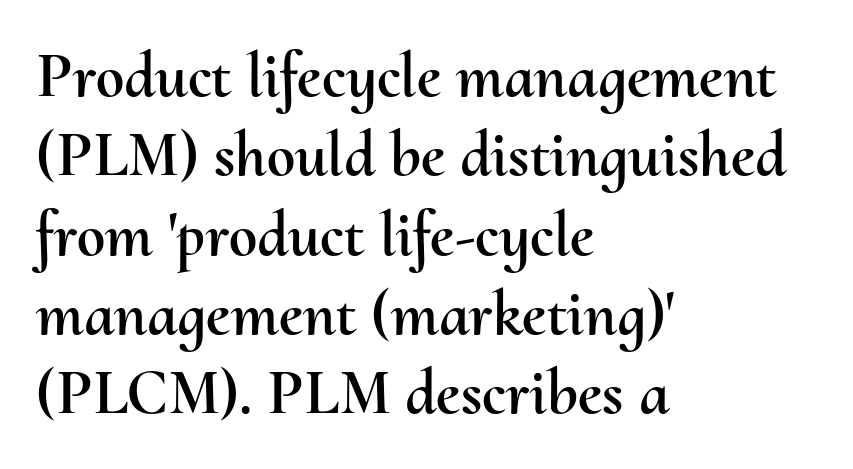
The image shows 64 px text type, upright; set left-aligned, line spacing 1.24x, normal letter spacing, not underlined; medium stroke contrast and a small x-height.
